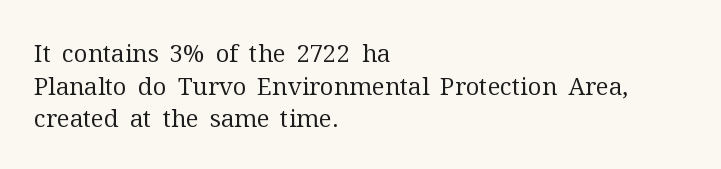
The image shows 24 px text type, upright; set left-aligned, normal line spacing (1.36x), normal letter spacing, not underlined.
